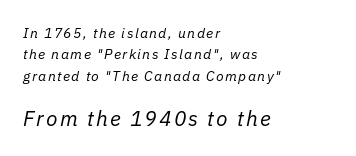
The image shows 21 px text type, italic (leaning right); set left-aligned, normal line spacing (1.53x), not underlined; the second (bottom) block is 1.5x larger.
